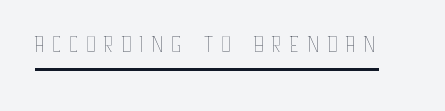
The image shows 36 px thin, condensed type, upright; set underlined; low stroke contrast and a large x-height.
